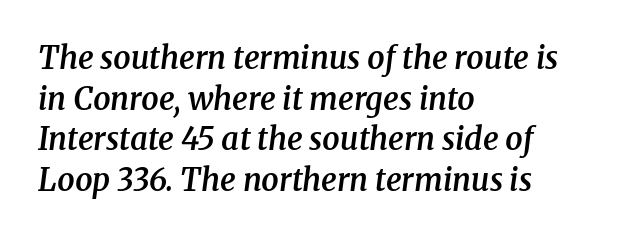
Q: Is the text bold? A: Semi-bold.
Q: Is the text italic (slanted)? A: Yes, it leans right by about 8 degrees.
Q: Is the typeface a serif or a sans-serif typeface? A: Serif.
Q: Is the text underlined? A: No.
Q: How is the paragraph aligned? A: Left-aligned.
Q: Is the spacing between letters normal or unusually wide? A: Normal.
Q: Is the spacing between lines tight, normal or loose? A: Normal.
Q: Width (condensed, normal, or wide)? A: Normal.
Q: Stroke contrast? A: Medium.
Q: x-height? A: Medium.
Q: Monospaced? A: No.
